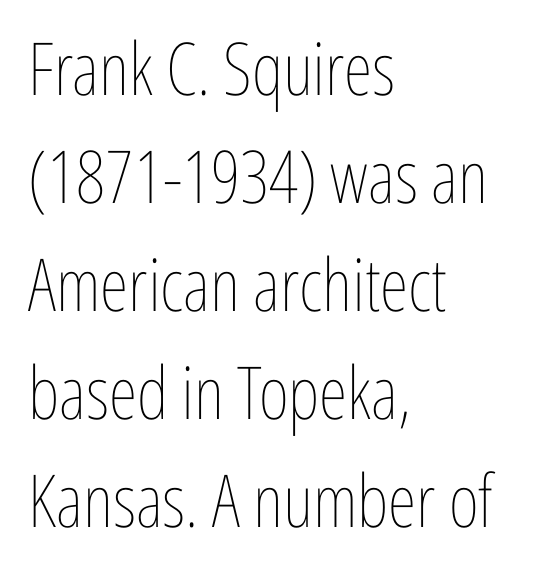
A normal amount of white space separates one row of letters from the next. Here the designer chose a conventional face with non-uniform glyph widths. No word sits above an underline. Is there any slant? The stems are plumb. Tracking here is standard; glyphs follow each other at the usual distance. The rendering anchors every line to the left-hand side.
